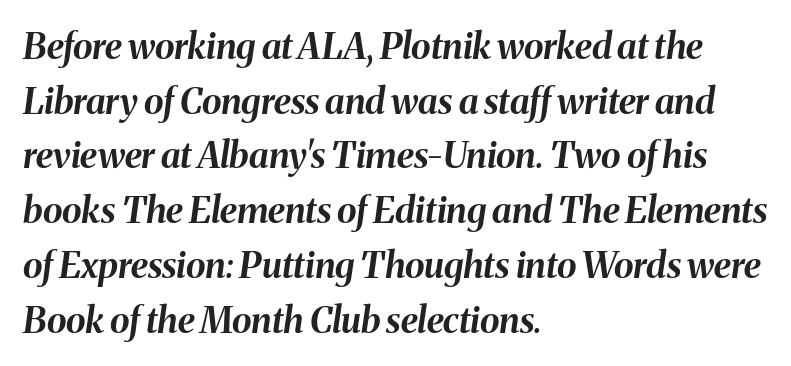
Q: Is the text bold? A: Yes.
Q: Is the text italic (slanted)? A: Yes, it leans right by about 8 degrees.
Q: Is the text underlined? A: No.
Q: How is the paragraph aligned? A: Left-aligned.
Q: Is the spacing between letters normal or unusually wide? A: Normal.
Q: Is the spacing between lines tight, normal or loose? A: Normal.
Q: Width (condensed, normal, or wide)? A: Normal.
Q: Stroke contrast? A: Medium.
Q: x-height? A: Medium.
Q: Monospaced? A: No.
